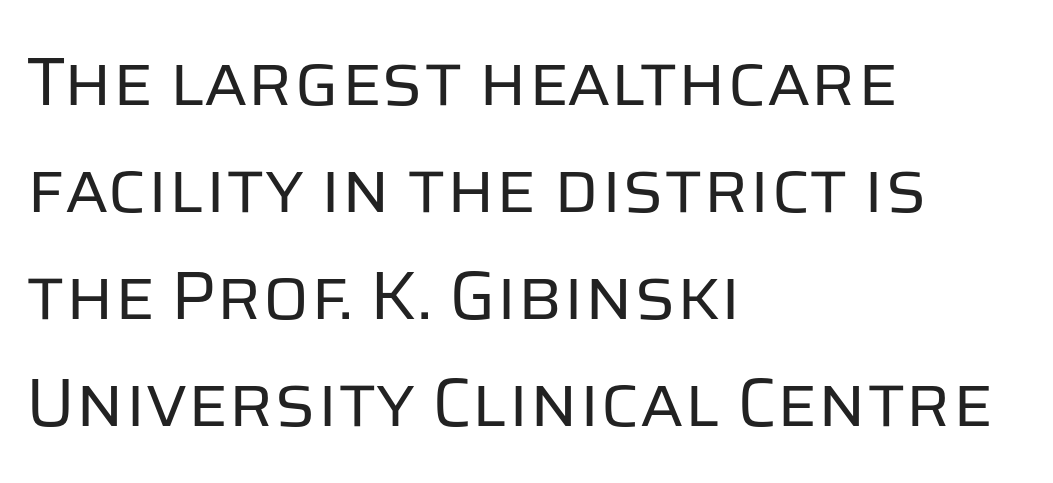
{"serif": "no", "italic": "no", "bold": "no", "weight": "regular", "width": "normal", "stroke_contrast": "low", "x_height": "large", "monospaced": "no", "underline": "no", "align": "left", "line_spacing": "normal", "line_spacing_ratio": 1.55, "letter_spacing": "normal", "letter_spacing_em": 0.0, "glyph_px": 69}
